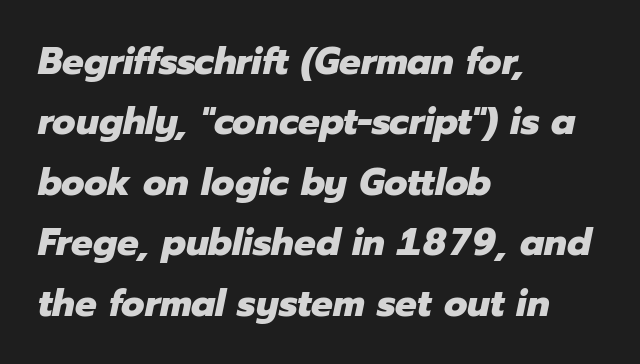
{"italic": "yes", "lean": "right", "slant_degrees": 12, "bold": "yes", "weight": "heavy", "width": "normal", "stroke_contrast": "low", "x_height": "medium", "monospaced": "no", "underline": "no", "align": "left", "line_spacing": "normal", "line_spacing_ratio": 1.59, "letter_spacing": "normal", "letter_spacing_em": 0.0, "glyph_px": 38}
